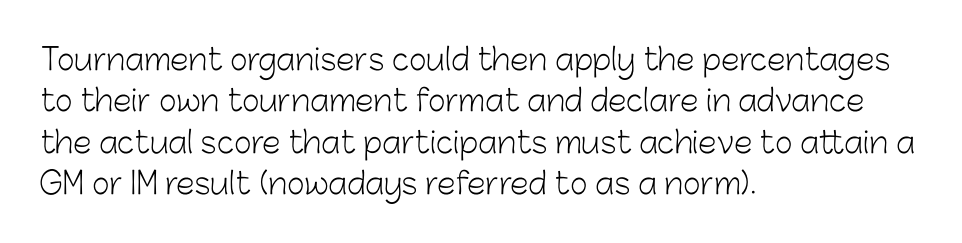
{"serif": "no", "italic": "no", "bold": "no", "weight": "light", "width": "normal", "stroke_contrast": "low", "x_height": "medium", "monospaced": "no", "underline": "no", "align": "left", "line_spacing": "normal", "line_spacing_ratio": 1.38, "letter_spacing": "normal", "letter_spacing_em": 0.0, "glyph_px": 30}
